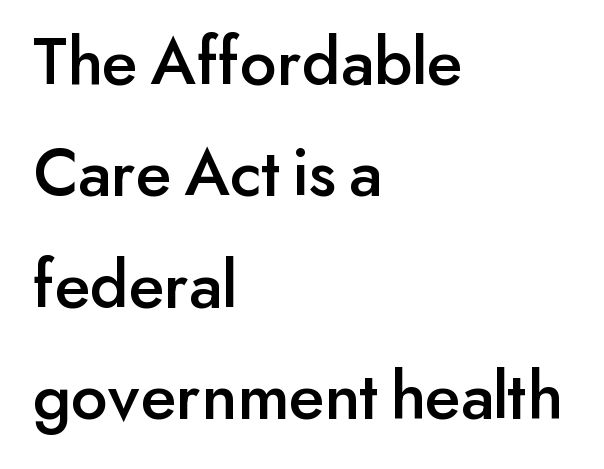
{"serif": "no", "italic": "no", "width": "normal", "stroke_contrast": "low", "x_height": "small", "monospaced": "no", "underline": "no", "align": "left", "line_spacing": "normal", "line_spacing_ratio": 1.59, "letter_spacing": "normal", "letter_spacing_em": 0.0, "glyph_px": 70}
